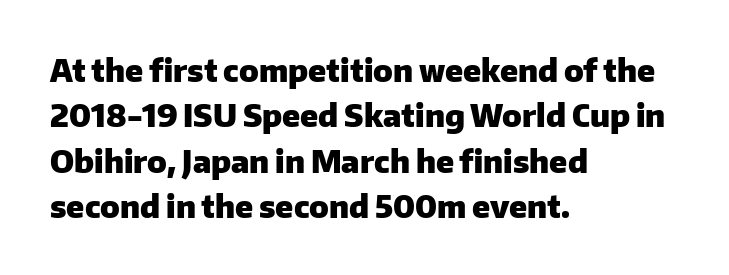
The image shows 31 px heavy sans-serif type, upright; set left-aligned, normal line spacing (1.46x), normal letter spacing, not underlined; low stroke contrast and a medium x-height.
